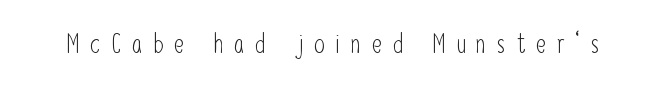
{"italic": "no", "bold": "no", "underline": "no", "letter_spacing": "wide", "letter_spacing_em": 0.41, "glyph_px": 27}
